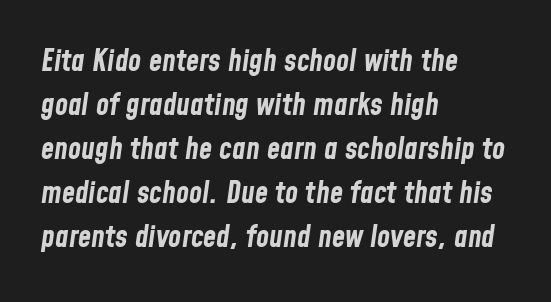
When letters slant like this, we call the style italic. The face used here is proportionally spaced, like ordinary book or web type. Leading matches the norm, producing a regular column. The text block is weighted toward the left margin, trailing off unevenly rightward. Clear beneath every line of the passage. A dark, heavy texture on the line: the type is bold.
